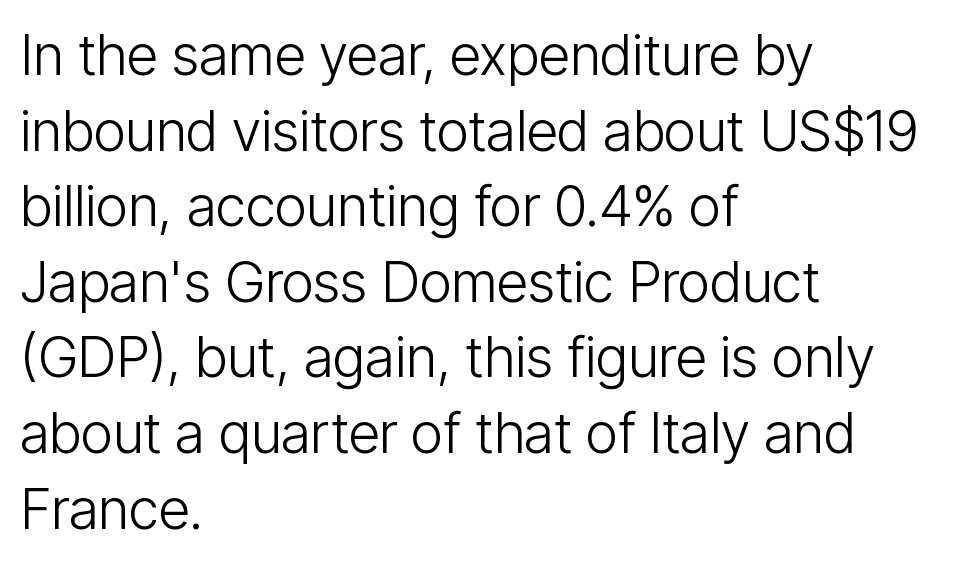
What stands out about the letter spacing? Nothing — it is the standard amount. Proportional: the letters do not fall into vertical columns. This rendering employs a face without finishing strokes, i.e., a sans-serif. The cut favours lightness, reaching ordinary text weight at its darkest. The lines sit at an ordinary, default distance from one another. The type sits square on the baseline with zero lean.
